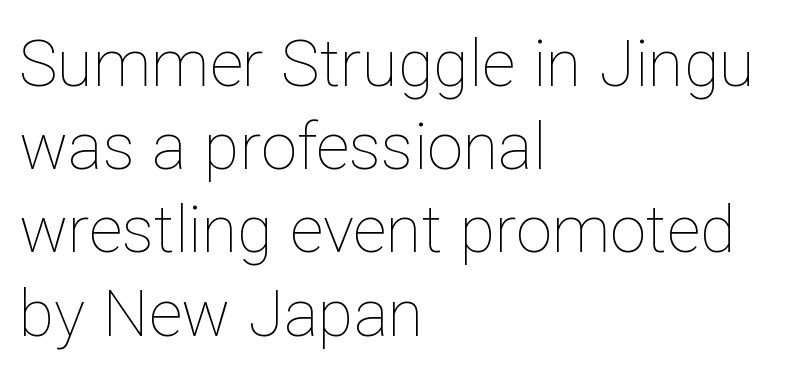
{"italic": "no", "bold": "no", "weight": "thin", "width": "normal", "stroke_contrast": "low", "x_height": "medium", "monospaced": "no", "underline": "no", "align": "left", "line_spacing": "normal", "line_spacing_ratio": 1.28, "letter_spacing": "normal", "letter_spacing_em": 0.0, "glyph_px": 65}
